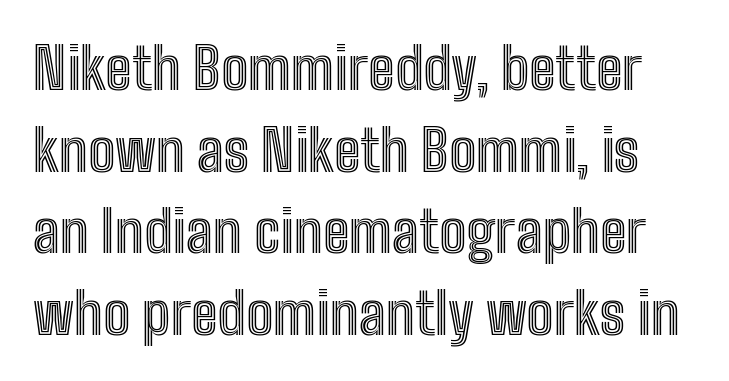
{"italic": "no", "width": "condensed", "x_height": "medium", "monospaced": "no", "underline": "no", "line_spacing": "normal", "line_spacing_ratio": 1.43, "letter_spacing": "normal", "letter_spacing_em": 0.0, "glyph_px": 57}
